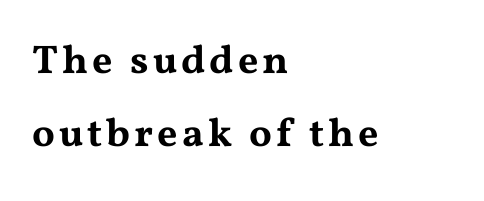
The image shows 40 px wide serif type, upright; set left-aligned, line spacing 1.83x, not underlined; medium stroke contrast and a medium x-height.
